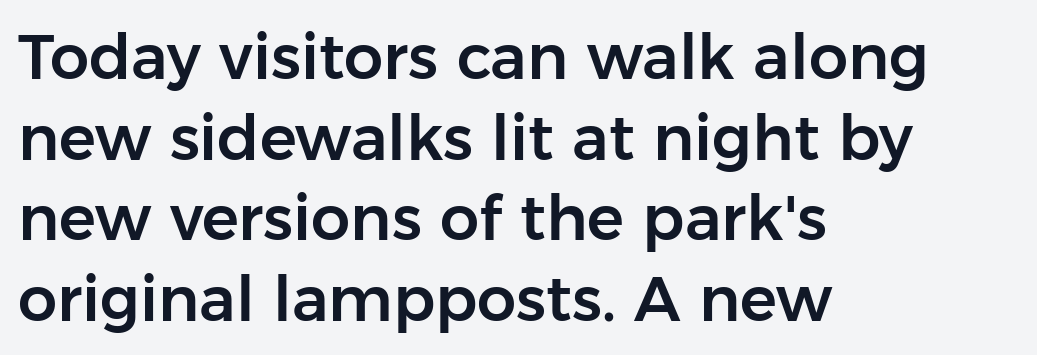
A typesetter would mark this as roman, not italic. The glyphs in this specimen are sans serif. Summary of vertical rhythm: regular, with standard interline spacing. A typesetter would call this proportional, since set widths differ per character.
